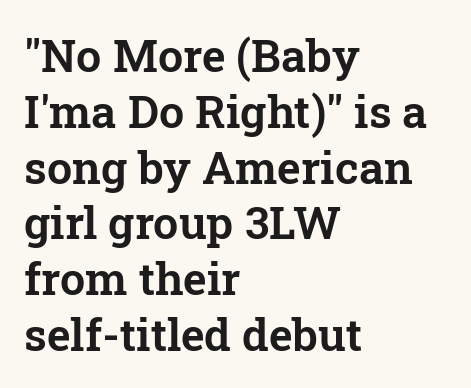
Q: Is the text italic (slanted)? A: No, it is upright.
Q: Is the typeface a serif or a sans-serif typeface? A: Serif.
Q: Is the text underlined? A: No.
Q: How is the paragraph aligned? A: Left-aligned.
Q: Is the spacing between letters normal or unusually wide? A: Normal.
Q: Width (condensed, normal, or wide)? A: Normal.
Q: Stroke contrast? A: Low.
Q: x-height? A: Medium.
Q: Monospaced? A: No.
